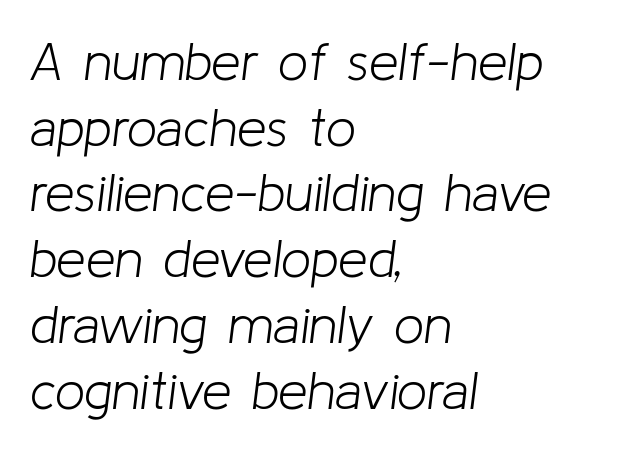
The image shows 53 px light type, italic (leaning right); set left-aligned, line spacing 1.24x, normal letter spacing, not underlined; low stroke contrast and a medium x-height.
